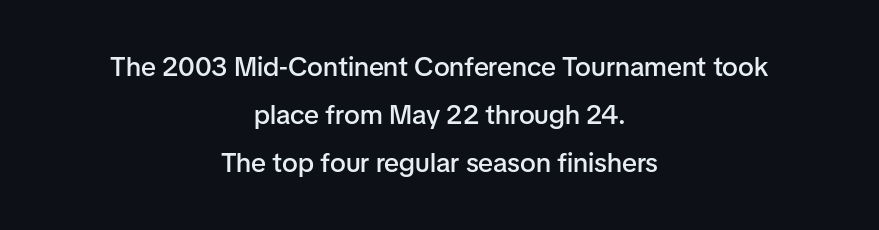
{"italic": "no", "bold": "semi", "underline": "no", "align": "center", "line_spacing_ratio": 1.77, "letter_spacing": "normal", "letter_spacing_em": 0.0, "glyph_px": 27}
